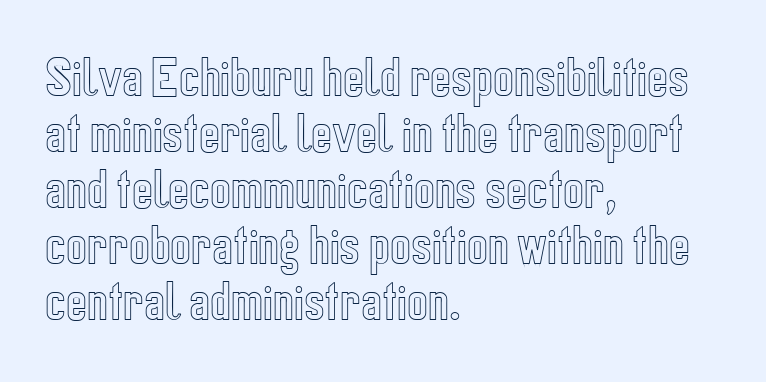
Honestly, the row spacing looks completely unremarkable. This sample uses an upright cut, with every glyph sitting square on the baseline. Is this a fixed-width face? No — the glyphs have proportional, varying widths. A classic flush-left, rag-right setting is used for this passage.
